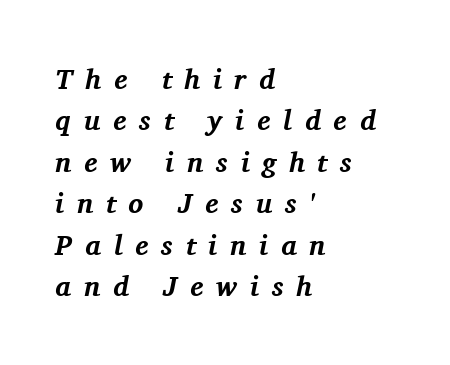
The image shows 28 px bold serif type, italic (leaning right); set left-aligned, normal line spacing (1.48x), unusually wide letter spacing (+0.46 em), not underlined; medium stroke contrast and a medium x-height.
